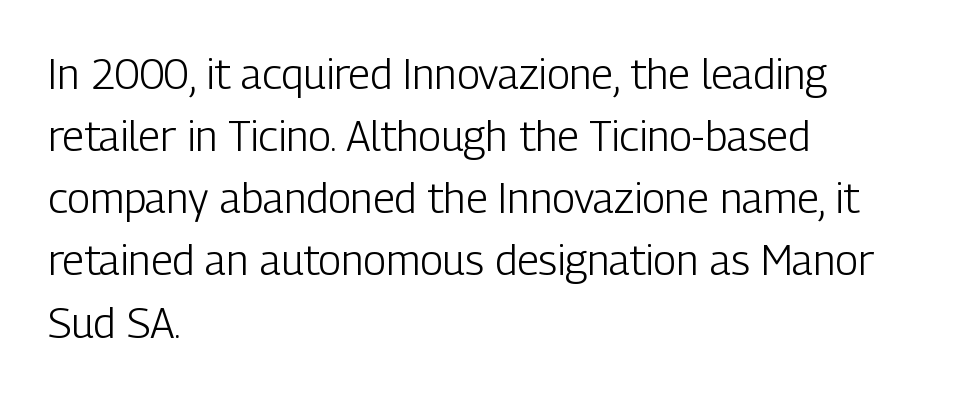
The words here are not underlined. Leading matches the norm, producing a regular column. What kind of face is this? One without serifs — a sans. These lines are set flush left with a ragged right edge. The lettering holds an erect, upright posture throughout.
